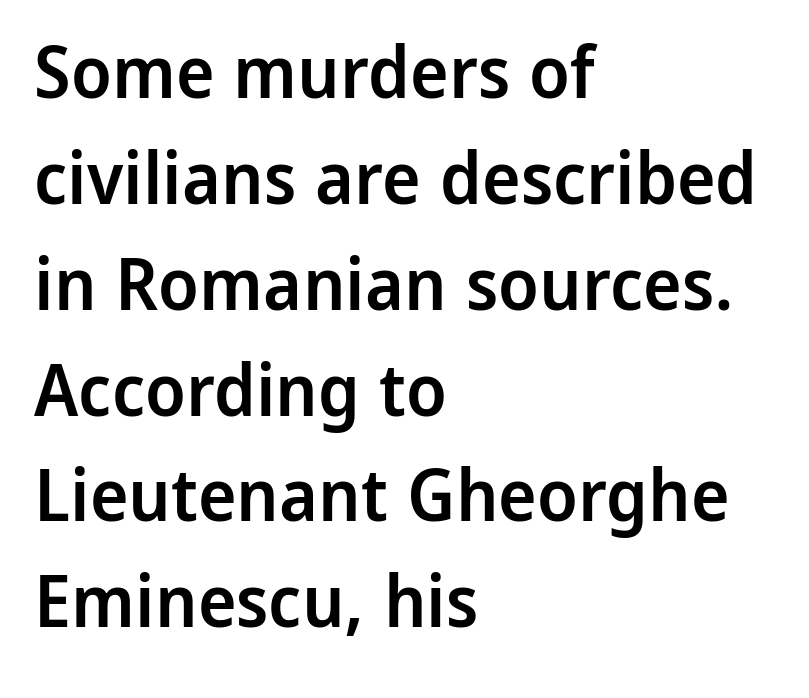
A clean baseline with only descenders dipping below it. Stroke terminals: plain, sans-serif. Character widths vary here, with narrow letters taking less room than wide ones. The lettering stays uniformly vertical, giving the passage a roman look. Its strokes are somewhat broadened, the hallmark of semibold type. What stands out about the letter spacing? Nothing — it is the standard amount.
